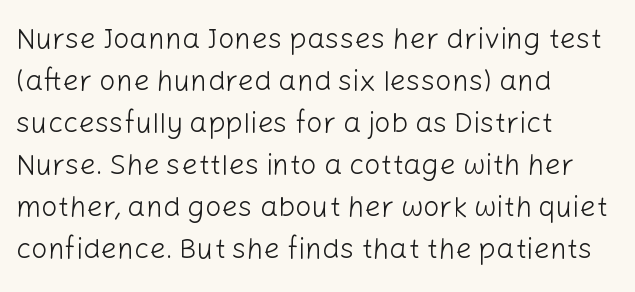
The image shows 29 px light sans-serif type, upright; set left-aligned, normal line spacing (1.45x), normal letter spacing, not underlined; low stroke contrast and a medium x-height.
